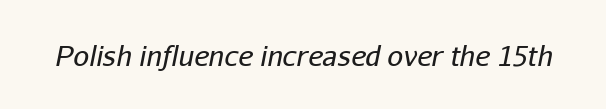
Q: Is the text bold? A: No.
Q: Is the text italic (slanted)? A: Yes, it leans right by about 11 degrees.
Q: Is the text underlined? A: No.
Q: Is the spacing between letters normal or unusually wide? A: Normal.
Q: Width (condensed, normal, or wide)? A: Normal.
Q: Stroke contrast? A: Low.
Q: x-height? A: Medium.
Q: Monospaced? A: No.
